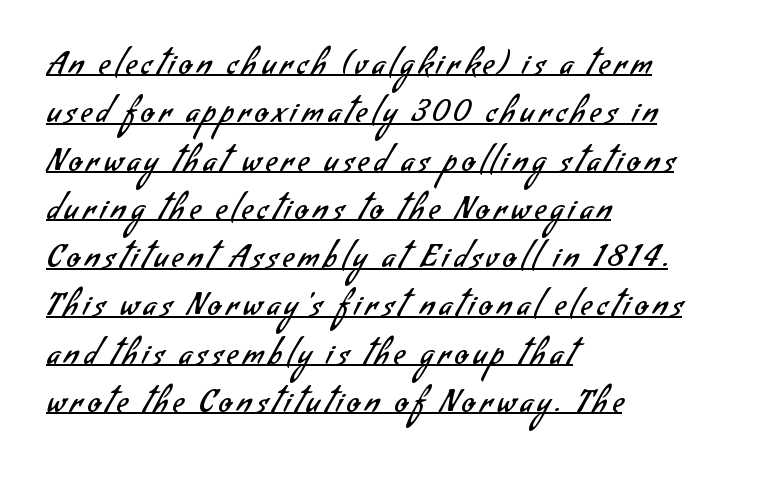
{"serif": "no", "bold": "no", "weight": "regular", "width": "normal", "stroke_contrast": "low", "x_height": "small", "monospaced": "no", "underline": "yes", "align": "left", "line_spacing": "normal", "line_spacing_ratio": 1.61, "glyph_px": 30}
